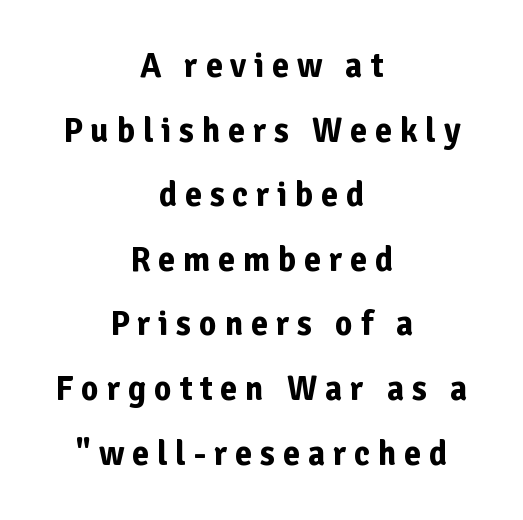
Is the type bold? Yes — the strokes are clearly thick and heavy. Is the letter spacing exaggerated? Yes — the characters are pushed far apart. Every character sits straight up, as roman type does. Baseline-to-baseline distance is far greater than the letter height.
